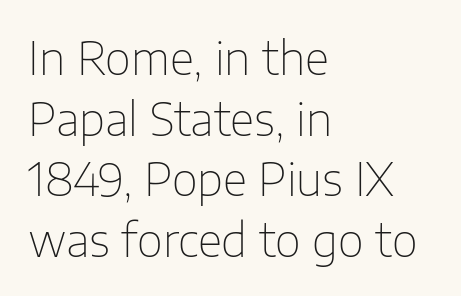
The image shows 45 px thin sans-serif type, upright; set left-aligned, normal line spacing (1.35x), normal letter spacing, not underlined; low stroke contrast and a medium x-height.
